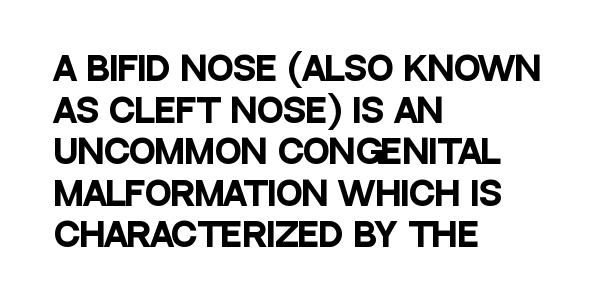
{"serif": "no", "italic": "no", "bold": "yes", "weight": "heavy", "width": "condensed", "stroke_contrast": "low", "x_height": "large", "monospaced": "no", "underline": "no", "align": "left", "line_spacing": "normal", "line_spacing_ratio": 1.3, "letter_spacing": "normal", "letter_spacing_em": 0.0, "glyph_px": 32}
